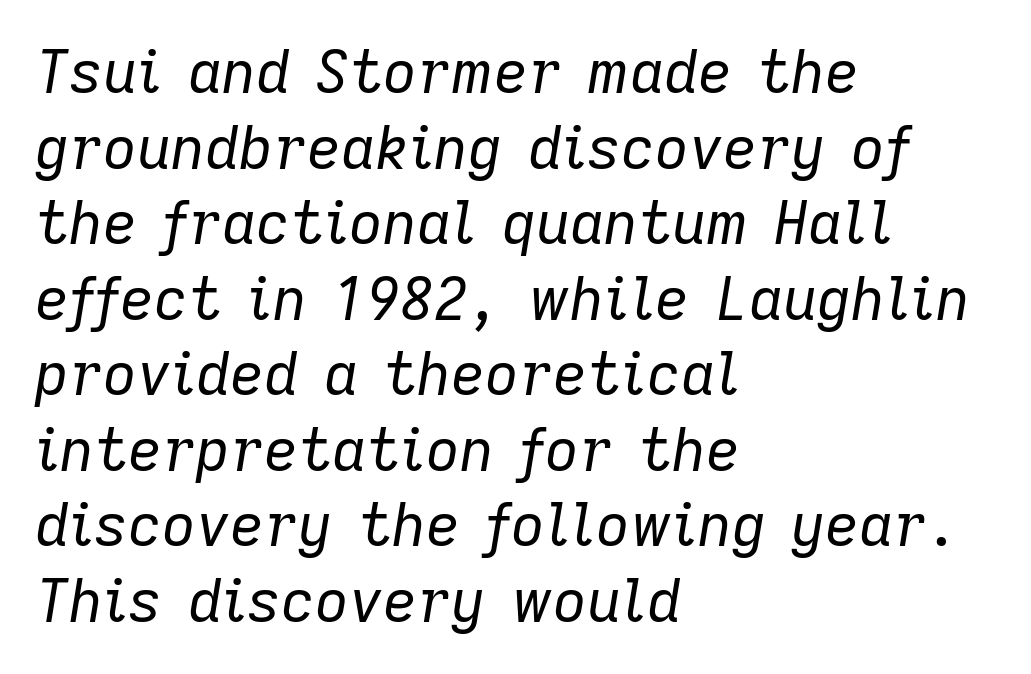
Q: Is the text bold? A: No.
Q: Is the text italic (slanted)? A: Yes, it leans right by about 9 degrees.
Q: Is the text underlined? A: No.
Q: How is the paragraph aligned? A: Left-aligned.
Q: Is the spacing between letters normal or unusually wide? A: Normal.
Q: Is the spacing between lines tight, normal or loose? A: Normal.
Q: Width (condensed, normal, or wide)? A: Normal.
Q: Stroke contrast? A: Low.
Q: x-height? A: Medium.
Q: Monospaced? A: No.
